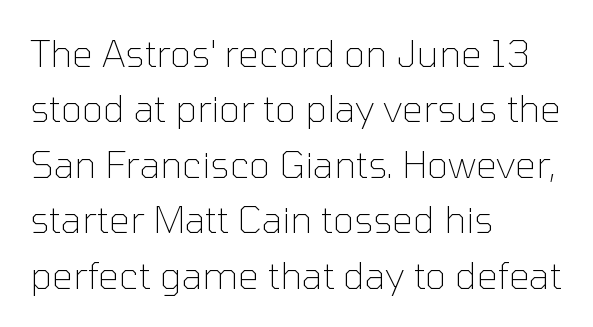
{"serif": "no", "italic": "no", "bold": "no", "weight": "thin", "width": "normal", "stroke_contrast": "low", "x_height": "medium", "monospaced": "no", "underline": "no", "align": "left", "line_spacing": "normal", "line_spacing_ratio": 1.5, "letter_spacing": "normal", "letter_spacing_em": 0.0, "glyph_px": 37}
